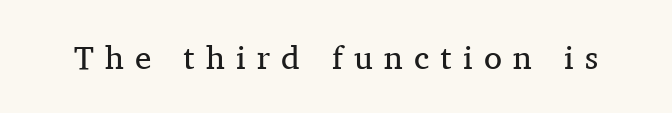
Characters remain perfectly vertical along every line. The designer went with a serif here, giving each stem small feet. This sample has the flowing, uneven cadence of proportional lettering. The passage shown has open, widely tracked lettering throughout. The foot of each line stays bare and open. The weight would be labelled regular, book, light, or lighter still.
